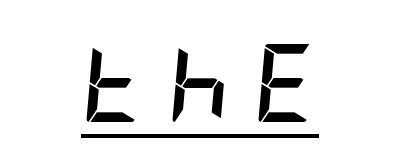
{"italic": "yes", "lean": "right", "slant_degrees": 5, "bold": "yes", "weight": "semibold", "width": "condensed", "stroke_contrast": "low", "x_height": "large", "underline": "yes", "letter_spacing": "wide", "letter_spacing_em": 0.29, "glyph_px": 78}
